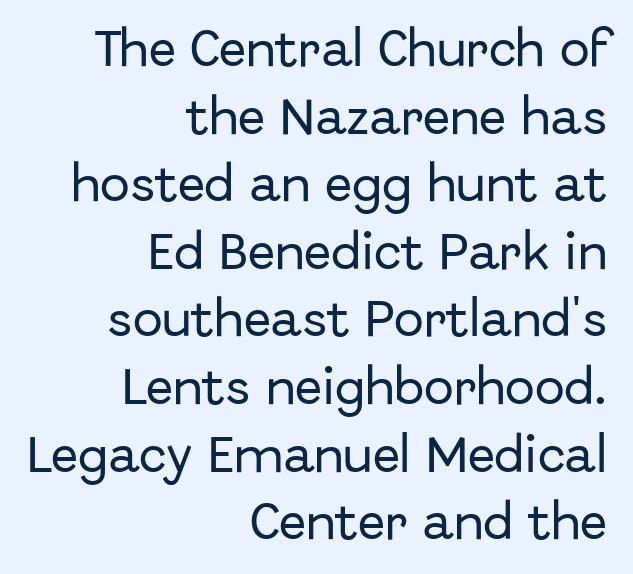
Are there feet on the stems? There aren't — it's a sans. The lines sit at an ordinary, default distance from one another. Words appear dense and cohesive because spacing is normal. If you drew a ruler down the right edge, every line would touch it.
